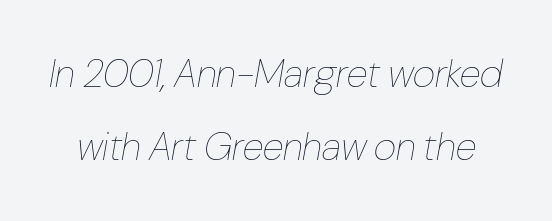
The typesetting does not lean heavy: it is not bold. These lines are rendered in a variable-pitch font. Does the lettering tilt? It does — this is italic. Honestly, there is no underline to notice here at all. The horizontal fit of the characters is conventional and even.
